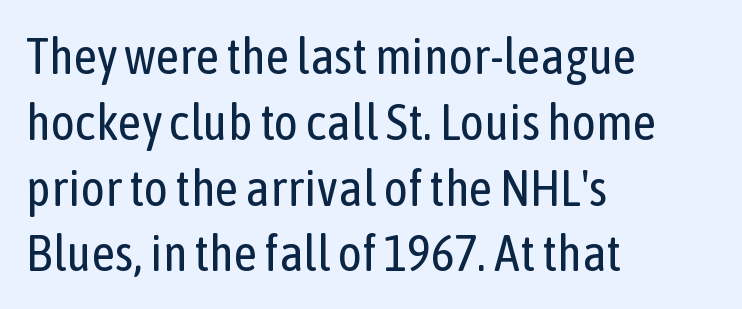
The image shows 51 px regular-weight, condensed sans-serif type, upright; set left-aligned, normal line spacing (1.29x), normal letter spacing, not underlined; low stroke contrast and a medium x-height.
